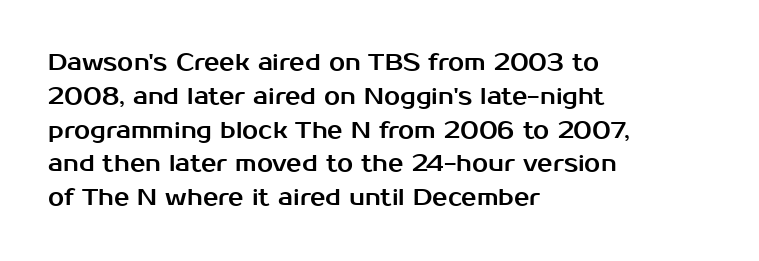
The image shows 23 px text type, upright; set left-aligned, normal line spacing (1.47x), normal letter spacing, not underlined.
